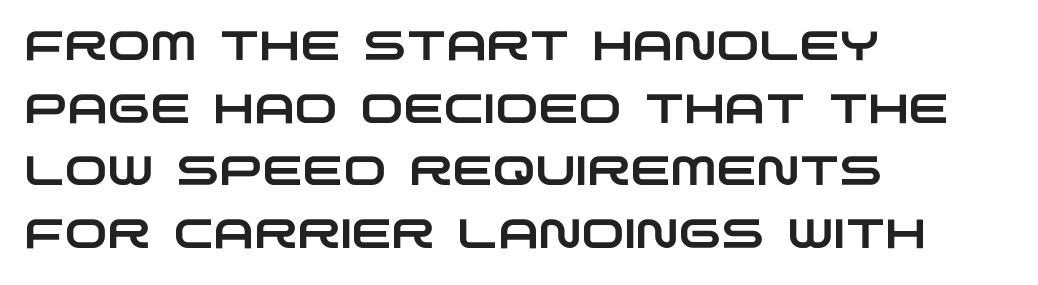
{"serif": "no", "width": "wide", "stroke_contrast": "low", "x_height": "large", "monospaced": "no", "underline": "no", "align": "left", "line_spacing": "normal", "line_spacing_ratio": 1.53, "letter_spacing": "normal", "letter_spacing_em": 0.0, "glyph_px": 41}
